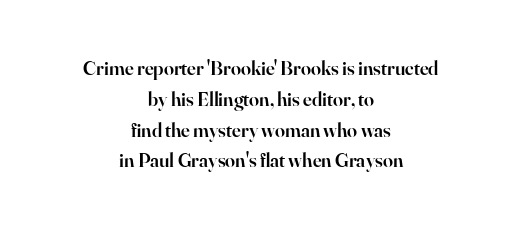
Q: Is the text bold? A: Semi-bold.
Q: Is the text italic (slanted)? A: No, it is upright.
Q: Is the text underlined? A: No.
Q: How is the paragraph aligned? A: Centered.
Q: Is the spacing between letters normal or unusually wide? A: Normal.
Q: Is the spacing between lines tight, normal or loose? A: Normal.
